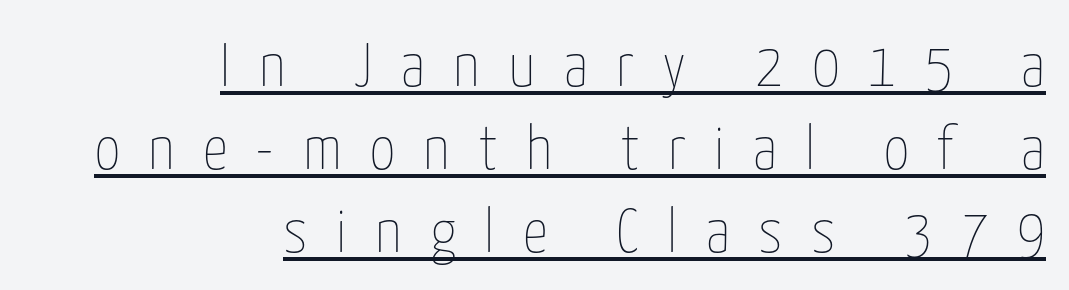
Honestly, the letter spacing is so wide it's the main thing you notice. No chunkiness to these letters — they're not bold. Varying glyph widths throughout — classic text-font behaviour. Ordinary non-slanted type is in use. A continuous stroke trails under the words, as in a hyperlink.
